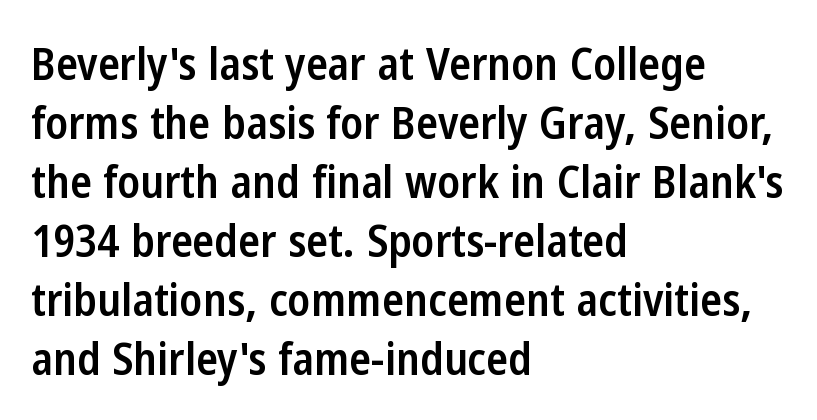
These lines are set flush left with a ragged right edge. Vertically, the passage feels balanced, rows spaced as you'd expect. This is sans-serif lettering, the kind often seen on screens and signage. Varying glyph widths throughout — classic text-font behaviour. The area under the type is left untouched. A semibold gives these letters moderate extra thickness, short of bold.
